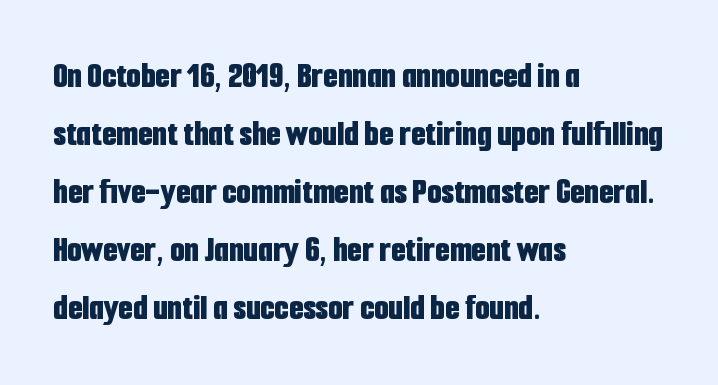
Q: Is the text bold? A: Yes.
Q: Is the text italic (slanted)? A: No, it is upright.
Q: Is the typeface a serif or a sans-serif typeface? A: Sans-serif.
Q: Is the text underlined? A: No.
Q: How is the paragraph aligned? A: Left-aligned.
Q: Is the spacing between letters normal or unusually wide? A: Normal.
Q: Is the spacing between lines tight, normal or loose? A: Normal.
Q: Width (condensed, normal, or wide)? A: Condensed.
Q: Stroke contrast? A: Low.
Q: x-height? A: Medium.
Q: Monospaced? A: No.
